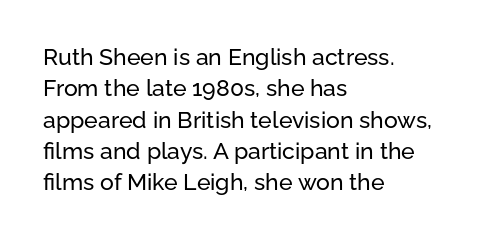
Q: Is the text italic (slanted)? A: No, it is upright.
Q: Is the text underlined? A: No.
Q: How is the paragraph aligned? A: Left-aligned.
Q: Is the spacing between letters normal or unusually wide? A: Normal.
Q: Is the spacing between lines tight, normal or loose? A: Normal.
